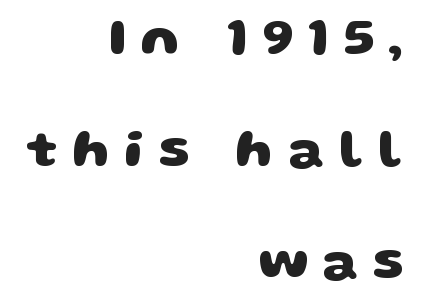
{"serif": "no", "bold": "yes", "weight": "heavy", "width": "wide", "stroke_contrast": "low", "x_height": "large", "monospaced": "no", "underline": "no", "align": "right", "line_spacing": "loose", "line_spacing_ratio": 2.07, "letter_spacing": "wide", "letter_spacing_em": 0.27, "glyph_px": 54}
